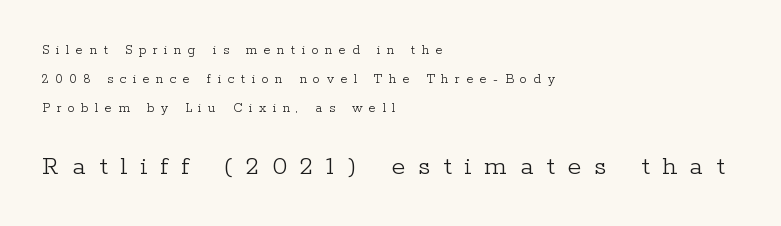
Note: smaller setting up top, larger setting below. Proportional: the letters do not fall into vertical columns. The type sits square on the baseline with zero lean. Summary of weight: not heavy and not bold. Font category for this specimen: serif. If you drew a ruler down the left edge, every line would touch it.
